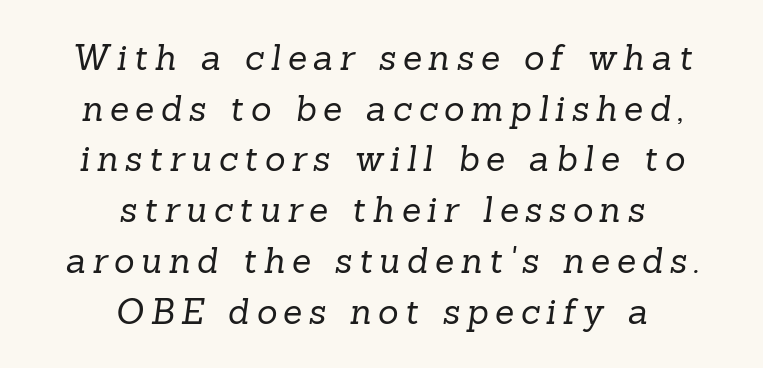
{"serif": "yes", "bold": "no", "weight": "regular", "width": "normal", "stroke_contrast": "low", "x_height": "medium", "monospaced": "no", "underline": "no", "align": "center", "line_spacing": "normal", "line_spacing_ratio": 1.45, "glyph_px": 35}
